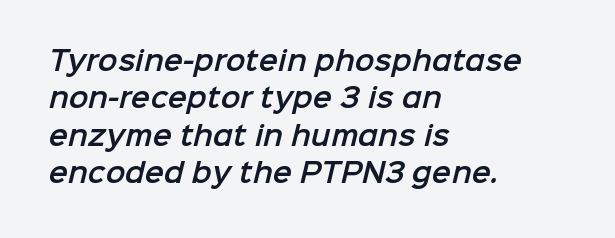
{"underline": "no", "align": "left", "line_spacing": "normal", "line_spacing_ratio": 1.44, "letter_spacing": "normal", "letter_spacing_em": 0.0, "glyph_px": 26}
